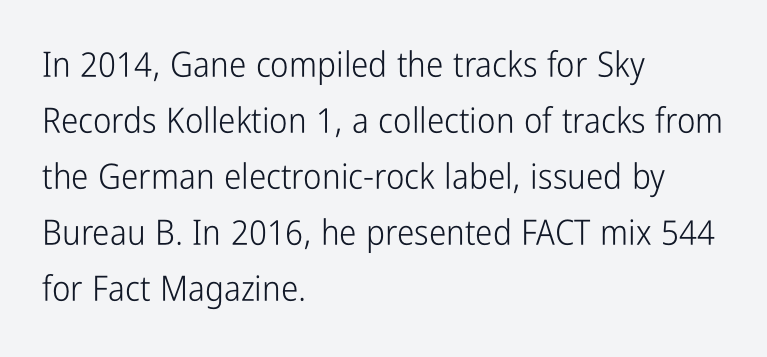
{"serif": "no", "italic": "no", "bold": "no", "weight": "light", "width": "condensed", "stroke_contrast": "low", "x_height": "medium", "monospaced": "no", "underline": "no", "align": "left", "line_spacing": "normal", "line_spacing_ratio": 1.6, "letter_spacing": "normal", "letter_spacing_em": 0.0, "glyph_px": 35}
